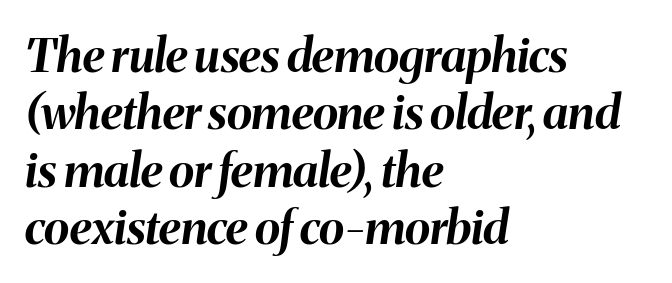
Q: Is the text bold? A: Yes.
Q: Is the text italic (slanted)? A: Yes, it leans right by about 8 degrees.
Q: Is the text underlined? A: No.
Q: How is the paragraph aligned? A: Left-aligned.
Q: Is the spacing between letters normal or unusually wide? A: Normal.
Q: Width (condensed, normal, or wide)? A: Normal.
Q: Stroke contrast? A: Medium.
Q: x-height? A: Medium.
Q: Monospaced? A: No.
